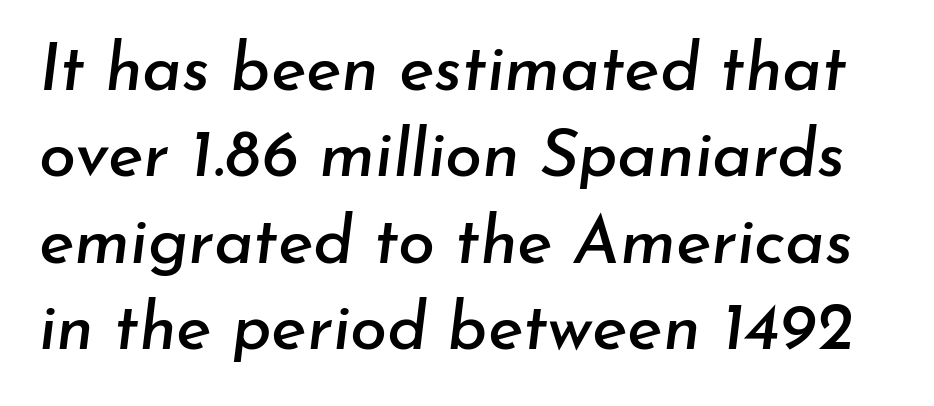
Q: Is the text italic (slanted)? A: Yes, it leans right by about 7 degrees.
Q: Is the text underlined? A: No.
Q: Is the spacing between letters normal or unusually wide? A: Normal.
Q: Is the spacing between lines tight, normal or loose? A: Normal.
Q: Width (condensed, normal, or wide)? A: Normal.
Q: Stroke contrast? A: Low.
Q: x-height? A: Small.
Q: Monospaced? A: No.
